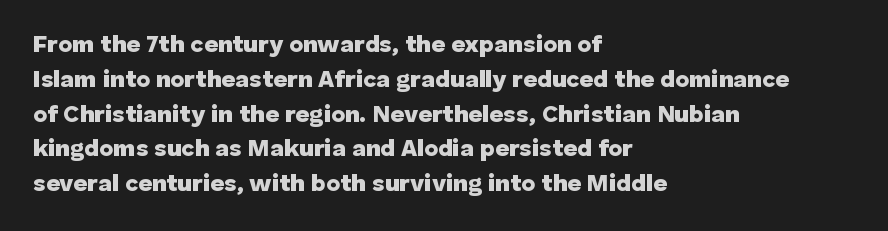
{"italic": "no", "bold": "yes", "underline": "no", "align": "left", "line_spacing": "normal", "line_spacing_ratio": 1.45, "letter_spacing": "normal", "letter_spacing_em": 0.0, "glyph_px": 24}
